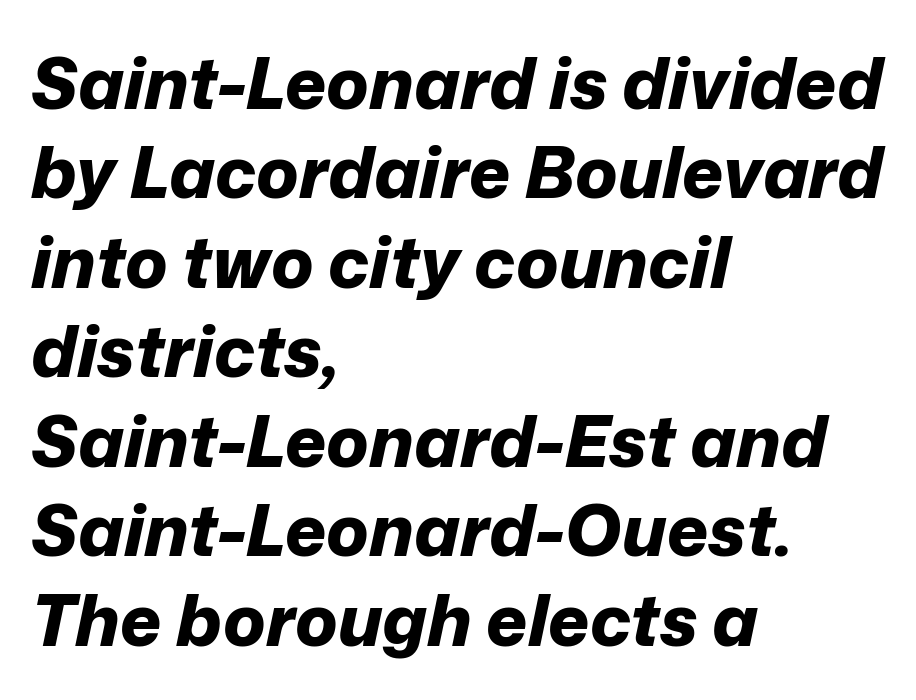
The image shows 71 px bold type, italic (leaning right); set left-aligned, normal line spacing (1.26x), normal letter spacing, not underlined; low stroke contrast and a medium x-height.
